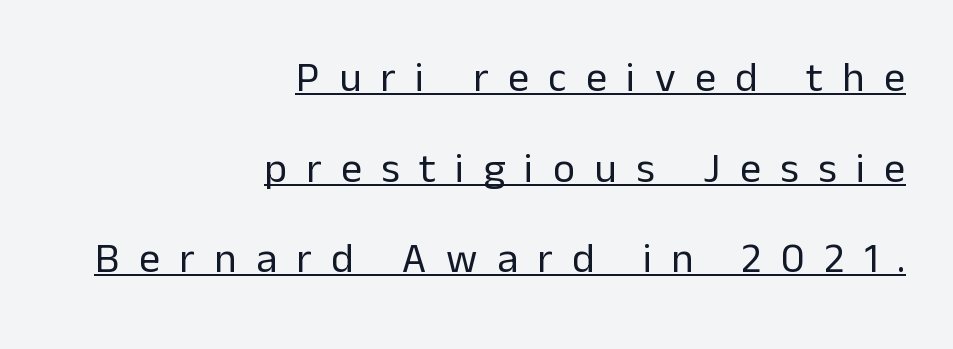
{"serif": "no", "italic": "no", "bold": "no", "weight": "regular", "width": "normal", "stroke_contrast": "low", "x_height": "medium", "monospaced": "no", "underline": "yes", "align": "right", "line_spacing": "loose", "line_spacing_ratio": 2.16, "letter_spacing": "wide", "letter_spacing_em": 0.46, "glyph_px": 42}
